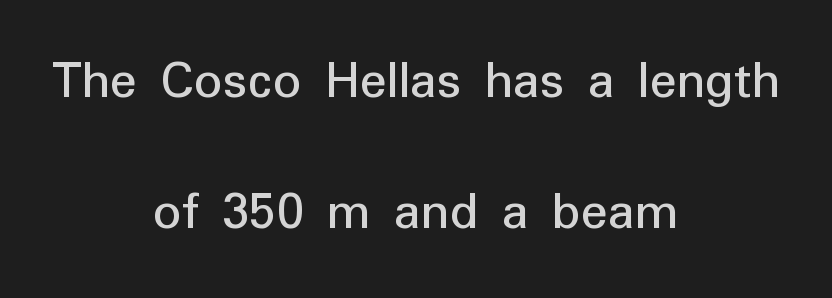
{"serif": "no", "italic": "no", "width": "normal", "stroke_contrast": "low", "x_height": "medium", "monospaced": "no", "underline": "no", "align": "center", "line_spacing": "loose", "line_spacing_ratio": 2.34, "letter_spacing": "normal", "letter_spacing_em": 0.0, "glyph_px": 56}
